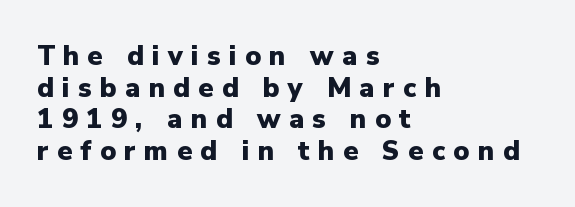
{"italic": "no", "bold": "yes", "underline": "no", "align": "left", "line_spacing_ratio": 1.17, "letter_spacing": "wide", "letter_spacing_em": 0.31, "glyph_px": 27}
